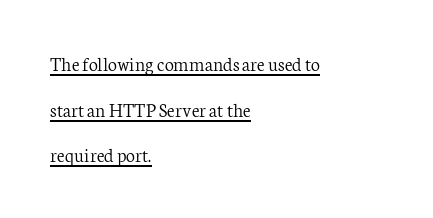
Think standard paragraph weight, or any step lighter than that. Inter-character spacing is left at the font's built-in metrics. A rule runs beneath these lines of type. Every row of glyphs begins at an identical x-position on the left.
